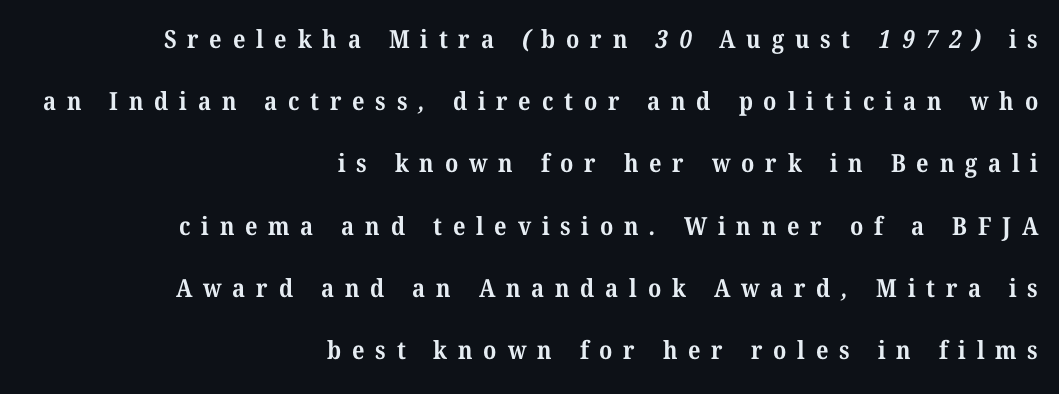
The image shows 25 px bold type; set right-aligned, loose line spacing (2.49x), unusually wide letter spacing (+0.43 em), not underlined.
